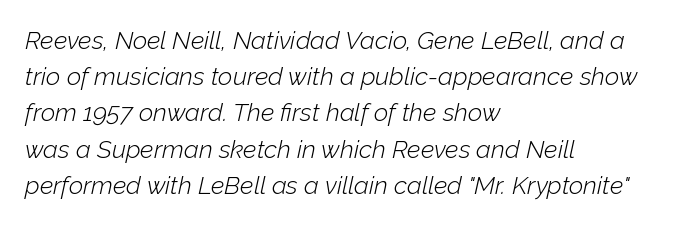
Letter spacing: default. This reads as an unemphasized weight, regular at the heaviest. Underlining? Definitely not there. You can tell it's italic because the verticals aren't actually vertical. The rendering anchors every line to the left-hand side.
